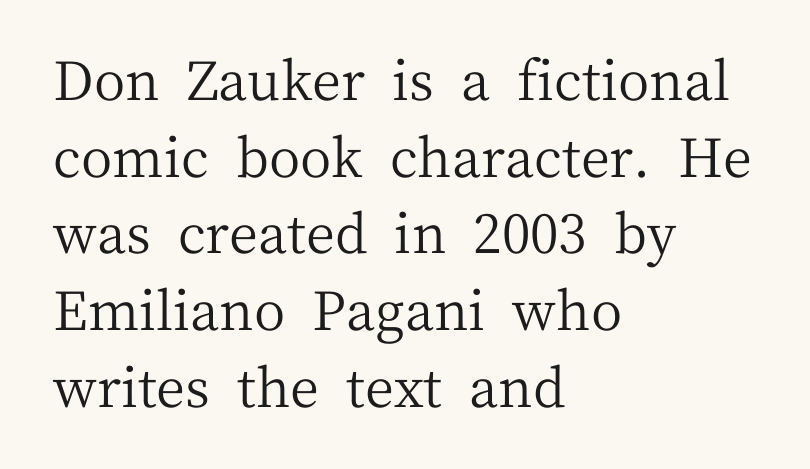
This sample uses an upright cut, with every glyph sitting square on the baseline. Compared with typical body copy, the letter spacing here is the same. Bare-footed words on every line. What kind of face is this? One with serifs. The designer left line spacing at the default. Caption: face not bold, strokes unweighted.
